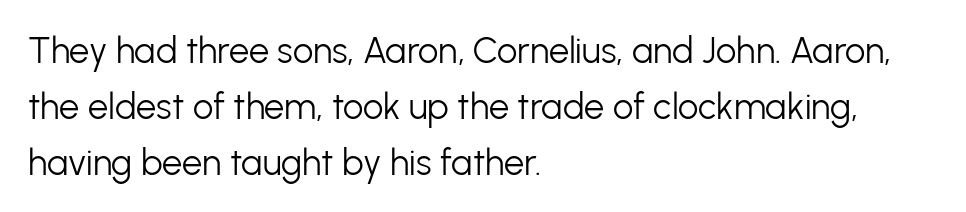
Q: Is the text bold? A: No.
Q: Is the text italic (slanted)? A: No, it is upright.
Q: Is the typeface a serif or a sans-serif typeface? A: Sans-serif.
Q: Is the text underlined? A: No.
Q: How is the paragraph aligned? A: Left-aligned.
Q: Is the spacing between letters normal or unusually wide? A: Normal.
Q: Is the spacing between lines tight, normal or loose? A: Normal.
Q: Width (condensed, normal, or wide)? A: Normal.
Q: Stroke contrast? A: Low.
Q: x-height? A: Medium.
Q: Monospaced? A: No.
